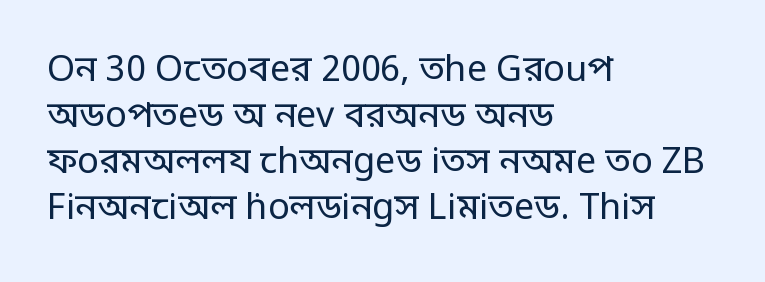
A student would call this left alignment; a typographer would say flush left, rag right. The typeface chosen for these lines omits serifs. Notice how the stems are strictly vertical — no italics here. Caption: standard tracking, unaltered.
